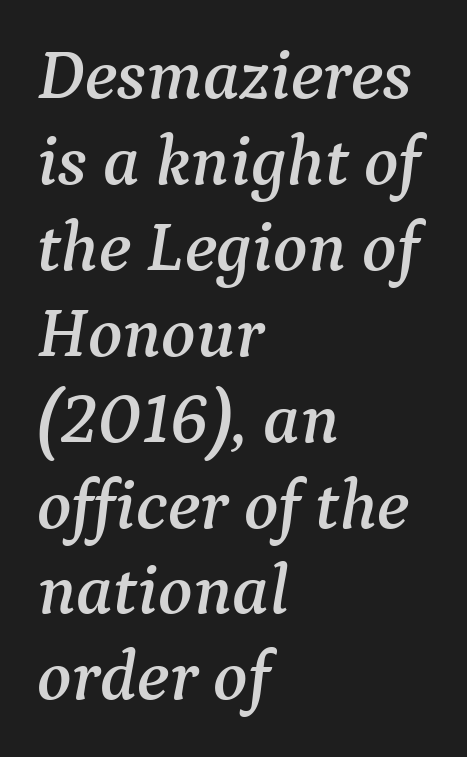
{"serif": "yes", "italic": "yes", "lean": "right", "slant_degrees": 9, "width": "normal", "stroke_contrast": "medium", "x_height": "medium", "monospaced": "no", "underline": "no", "align": "left", "line_spacing_ratio": 1.21, "letter_spacing": "normal", "letter_spacing_em": 0.0, "glyph_px": 71}
